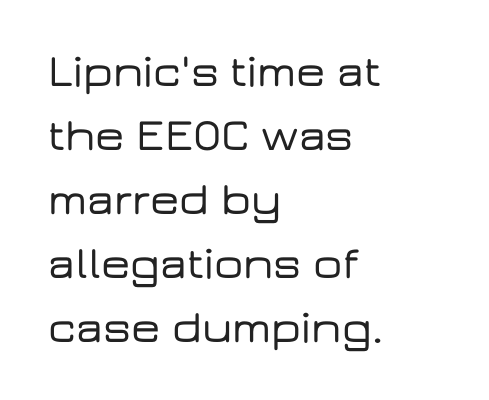
The image shows 46 px wide sans-serif type, upright; set left-aligned, normal line spacing (1.39x), normal letter spacing, not underlined; low stroke contrast and a medium x-height.
